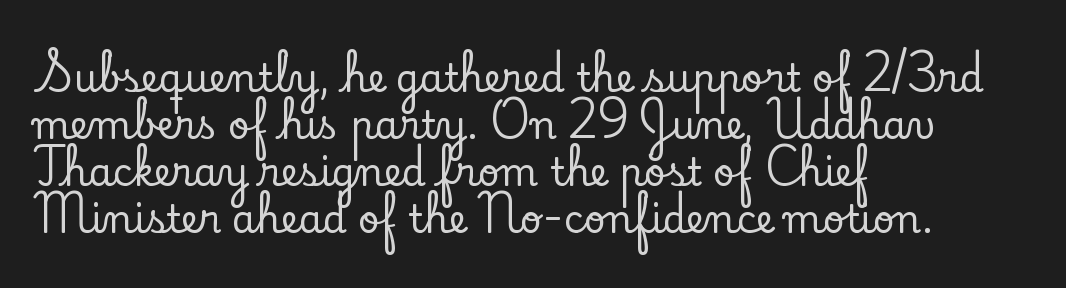
{"serif": "yes", "italic": "no", "width": "normal", "stroke_contrast": "low", "x_height": "small", "monospaced": "no", "underline": "no", "align": "left", "line_spacing_ratio": 1.24, "letter_spacing": "normal", "letter_spacing_em": 0.0, "glyph_px": 38}
